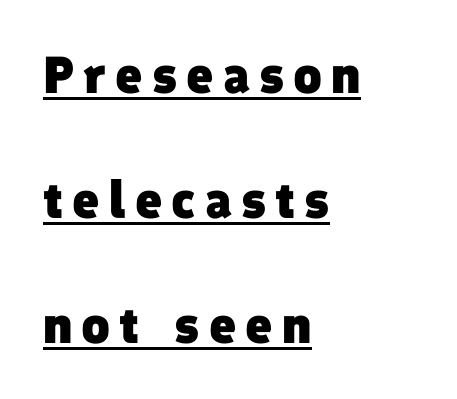
The image shows 52 px heavy sans-serif type; set left-aligned, loose line spacing (2.4x), underlined; low stroke contrast and a medium x-height.
